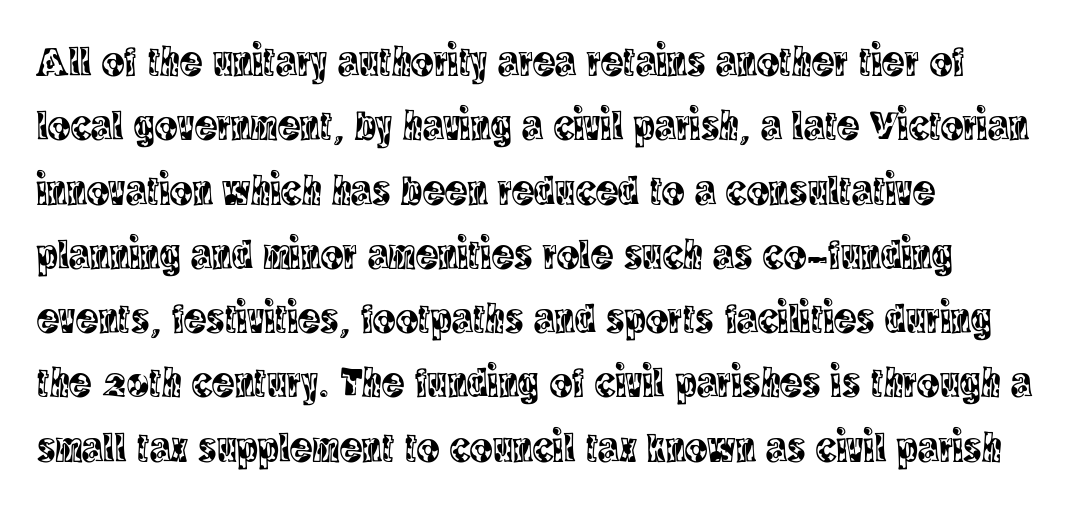
The image shows 42 px condensed serif type, upright; set left-aligned, normal line spacing (1.53x), normal letter spacing, not underlined; a large x-height.
